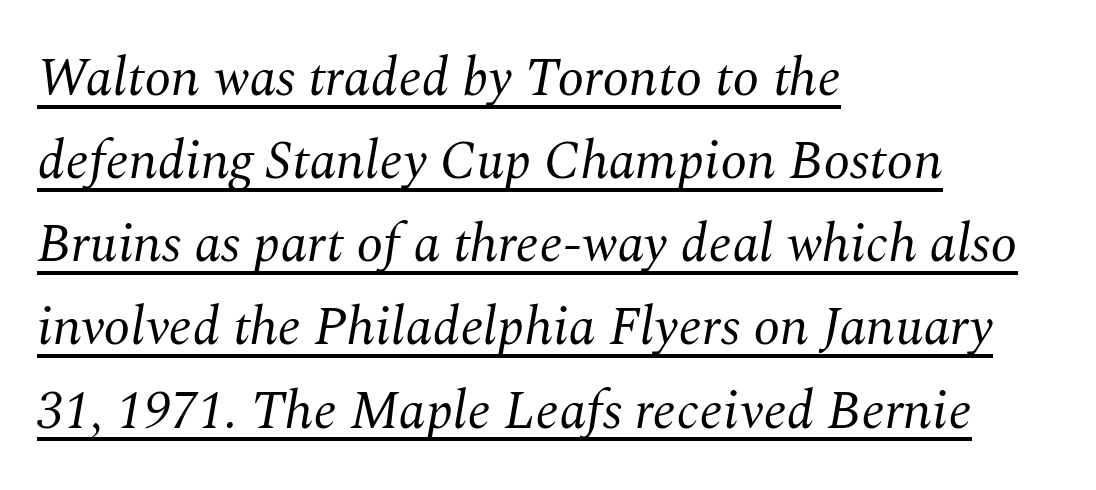
{"serif": "yes", "italic": "yes", "lean": "right", "slant_degrees": 10, "bold": "no", "weight": "regular", "width": "normal", "stroke_contrast": "medium", "x_height": "medium", "monospaced": "no", "underline": "yes", "align": "left", "line_spacing": "normal", "line_spacing_ratio": 1.54, "letter_spacing": "normal", "letter_spacing_em": 0.0, "glyph_px": 54}
